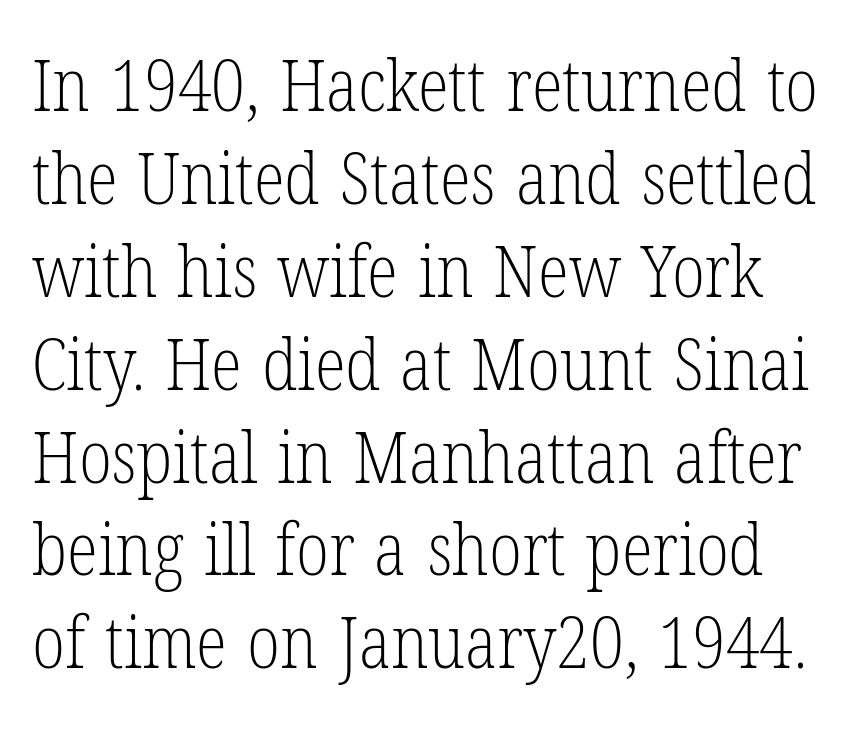
Q: Is the text bold? A: No.
Q: Is the text italic (slanted)? A: No, it is upright.
Q: Is the typeface a serif or a sans-serif typeface? A: Serif.
Q: Is the text underlined? A: No.
Q: Is the spacing between letters normal or unusually wide? A: Normal.
Q: Is the spacing between lines tight, normal or loose? A: Normal.
Q: Width (condensed, normal, or wide)? A: Condensed.
Q: Stroke contrast? A: Low.
Q: x-height? A: Medium.
Q: Monospaced? A: No.
